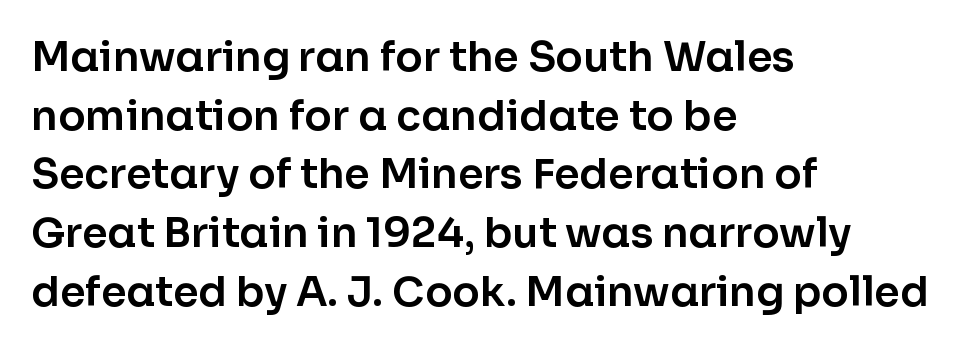
The string is rendered with underlining switched off. This is the regular roman posture of the typeface. The designer went with a sans here, leaving each stem footless. Letter spacing: default. A classic flush-left, rag-right setting is used for this passage. The passage shown stacks its lines at a standard gap.
